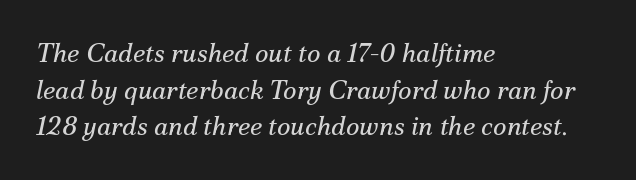
{"italic": "yes", "lean": "right", "slant_degrees": 12, "bold": "no", "underline": "no", "align": "left", "line_spacing": "normal", "line_spacing_ratio": 1.41, "letter_spacing": "normal", "letter_spacing_em": 0.0, "glyph_px": 26}
